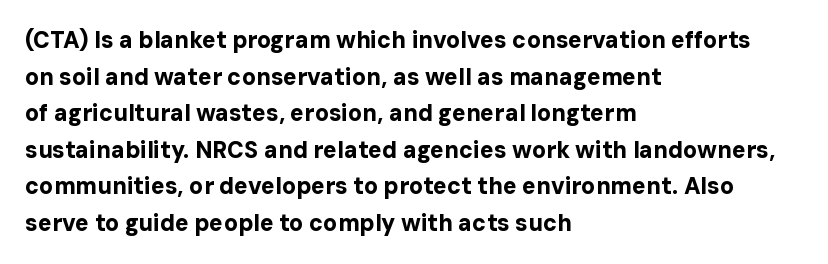
The image shows 23 px bold type, upright; set left-aligned, normal line spacing (1.59x), normal letter spacing, not underlined.
